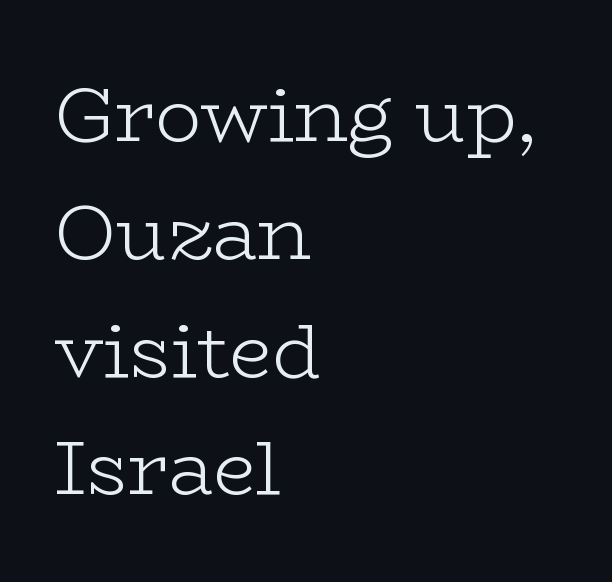
The image shows 77 px light, wide serif type, upright; set left-aligned, normal line spacing (1.53x), normal letter spacing, not underlined; low stroke contrast and a medium x-height.
